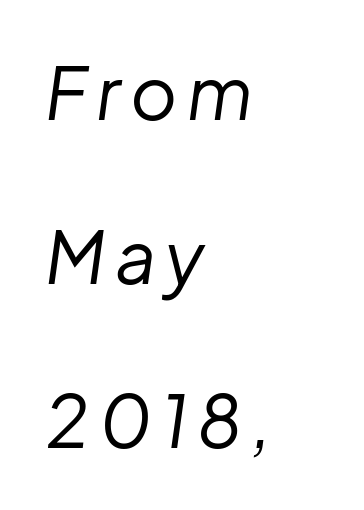
The area under the type is left untouched. The lines are spread far apart with generous leading. The compositor pushed each line to the left boundary. Ink coverage per letter is moderate at most. Emphasis-style slanted type is in use.
